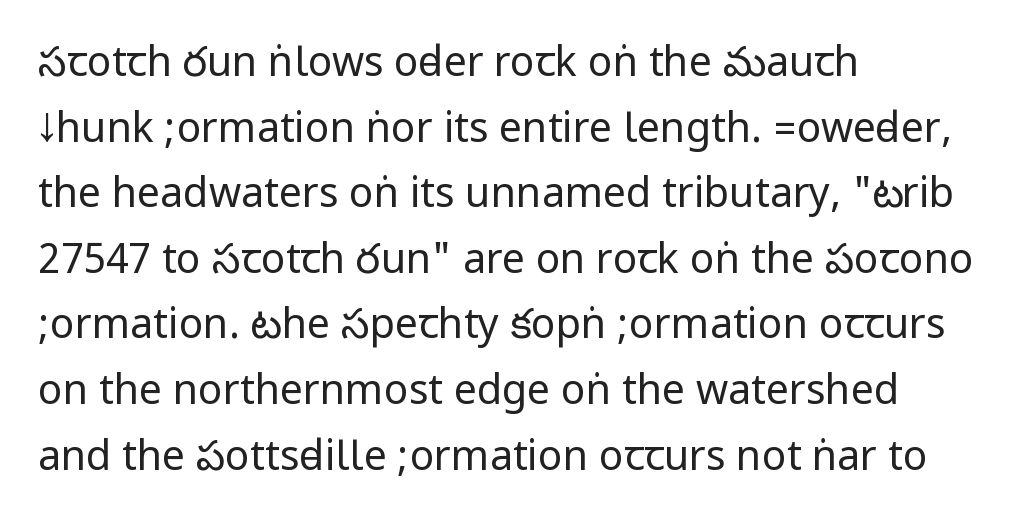
Q: Is the text bold? A: No.
Q: Is the text italic (slanted)? A: No, it is upright.
Q: Is the typeface a serif or a sans-serif typeface? A: Sans-serif.
Q: Is the text underlined? A: No.
Q: How is the paragraph aligned? A: Left-aligned.
Q: Is the spacing between letters normal or unusually wide? A: Normal.
Q: Is the spacing between lines tight, normal or loose? A: Normal.
Q: Width (condensed, normal, or wide)? A: Condensed.
Q: Stroke contrast? A: Low.
